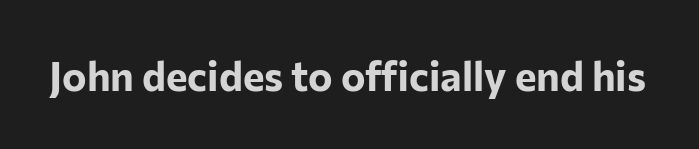
{"serif": "no", "italic": "no", "bold": "yes", "weight": "bold", "width": "normal", "stroke_contrast": "low", "x_height": "medium", "monospaced": "no", "underline": "no", "letter_spacing": "normal", "letter_spacing_em": 0.0, "glyph_px": 41}
